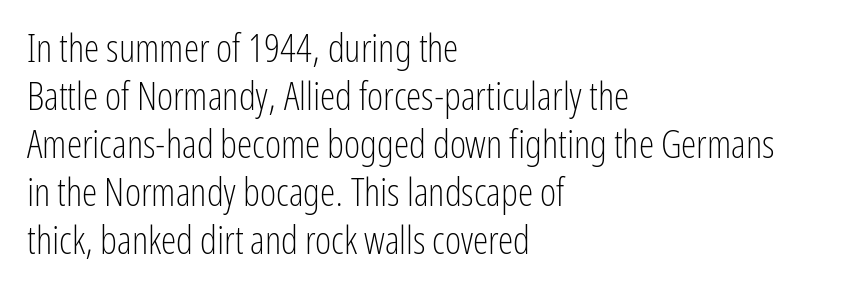
Q: Is the text bold? A: No.
Q: Is the text italic (slanted)? A: No, it is upright.
Q: Is the typeface a serif or a sans-serif typeface? A: Sans-serif.
Q: Is the text underlined? A: No.
Q: How is the paragraph aligned? A: Left-aligned.
Q: Is the spacing between letters normal or unusually wide? A: Normal.
Q: Width (condensed, normal, or wide)? A: Condensed.
Q: Stroke contrast? A: Low.
Q: x-height? A: Medium.
Q: Monospaced? A: No.
